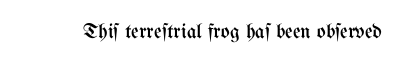
Q: Is the text bold? A: No.
Q: Is the text italic (slanted)? A: No, it is upright.
Q: Is the text underlined? A: No.
Q: Is the spacing between letters normal or unusually wide? A: Normal.
